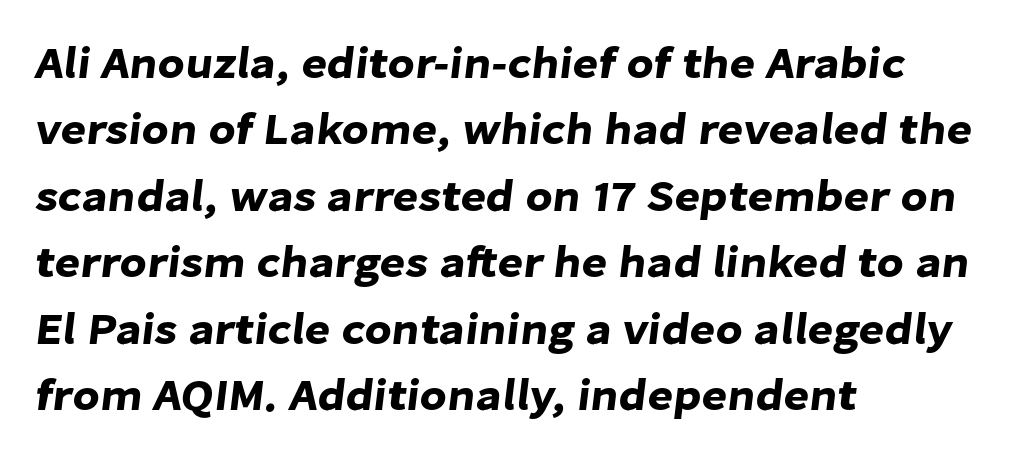
The image shows 44 px sans-serif type; set left-aligned, normal line spacing (1.51x), normal letter spacing, not underlined; low stroke contrast and a medium x-height.
